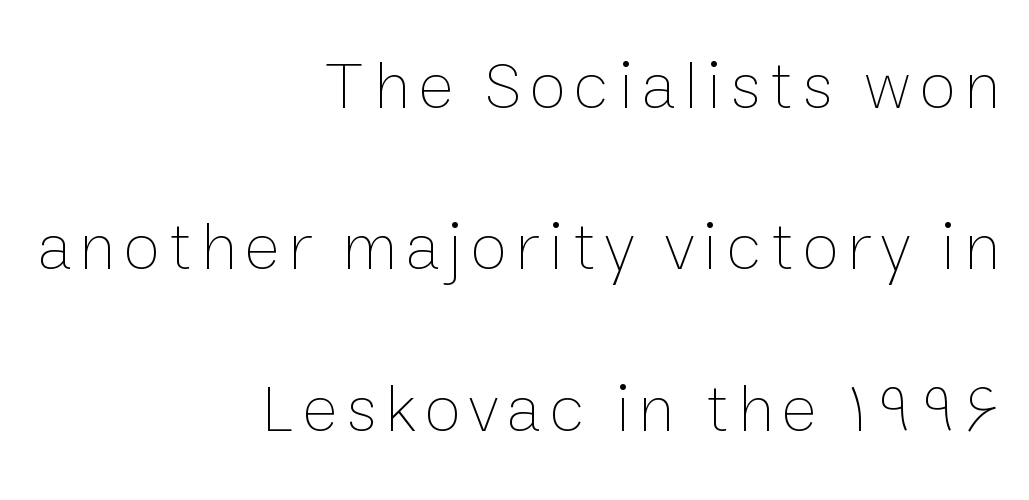
{"italic": "no", "bold": "no", "weight": "thin", "width": "normal", "stroke_contrast": "low", "x_height": "medium", "monospaced": "no", "underline": "no", "align": "right", "line_spacing": "loose", "line_spacing_ratio": 2.41, "glyph_px": 67}
